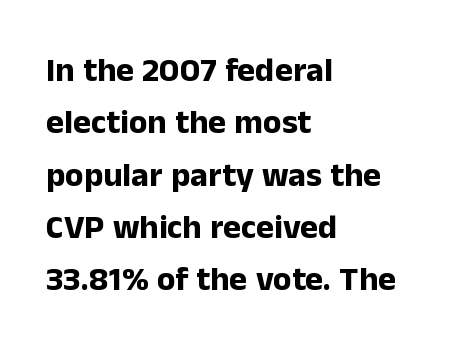
The image shows 34 px bold sans-serif type, upright; set left-aligned, normal line spacing (1.54x), normal letter spacing, not underlined; low stroke contrast and a medium x-height.
